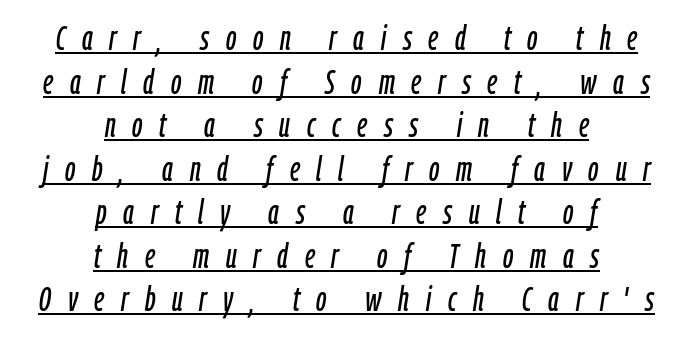
Q: Is the text italic (slanted)? A: Yes, it leans right by about 9 degrees.
Q: Is the text underlined? A: Yes.
Q: How is the paragraph aligned? A: Centered.
Q: Is the spacing between letters normal or unusually wide? A: Unusually wide.
Q: Is the spacing between lines tight, normal or loose? A: Normal.
Q: Width (condensed, normal, or wide)? A: Condensed.
Q: Stroke contrast? A: Low.
Q: x-height? A: Medium.
Q: Monospaced? A: No.
